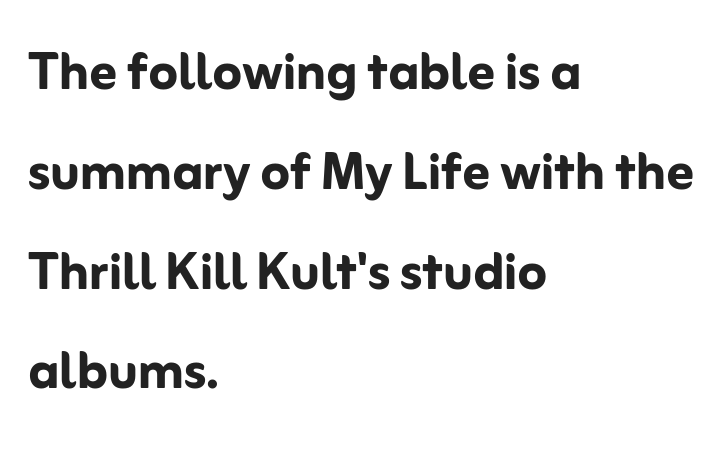
Q: Is the text bold? A: Yes.
Q: Is the text italic (slanted)? A: No, it is upright.
Q: Is the typeface a serif or a sans-serif typeface? A: Sans-serif.
Q: Is the text underlined? A: No.
Q: How is the paragraph aligned? A: Left-aligned.
Q: Is the spacing between letters normal or unusually wide? A: Normal.
Q: Is the spacing between lines tight, normal or loose? A: Normal.
Q: Width (condensed, normal, or wide)? A: Normal.
Q: Stroke contrast? A: Low.
Q: x-height? A: Medium.
Q: Monospaced? A: No.
